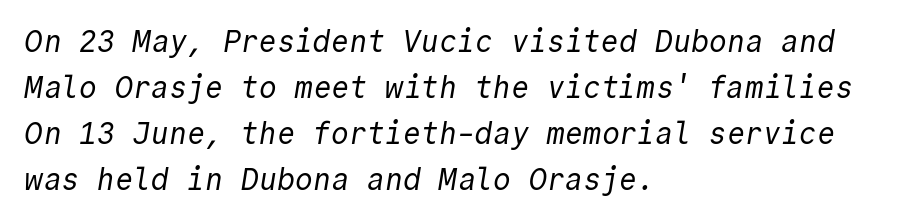
{"serif": "no", "bold": "no", "weight": "regular", "width": "normal", "x_height": "medium", "monospaced": "yes", "underline": "no", "align": "left", "line_spacing": "normal", "line_spacing_ratio": 1.53, "letter_spacing": "normal", "letter_spacing_em": 0.0, "glyph_px": 30}
